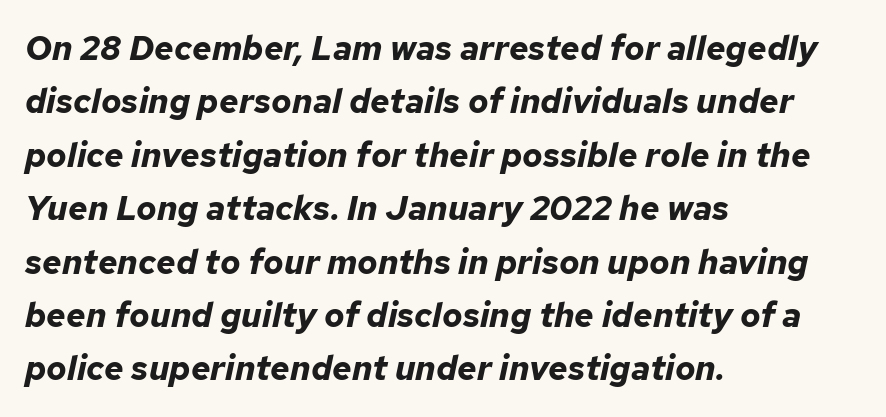
Q: Is the text bold? A: Yes.
Q: Is the text italic (slanted)? A: Yes, it leans right by about 12 degrees.
Q: Is the text underlined? A: No.
Q: How is the paragraph aligned? A: Left-aligned.
Q: Is the spacing between letters normal or unusually wide? A: Normal.
Q: Is the spacing between lines tight, normal or loose? A: Normal.
Q: Width (condensed, normal, or wide)? A: Normal.
Q: Stroke contrast? A: Low.
Q: x-height? A: Medium.
Q: Monospaced? A: No.
